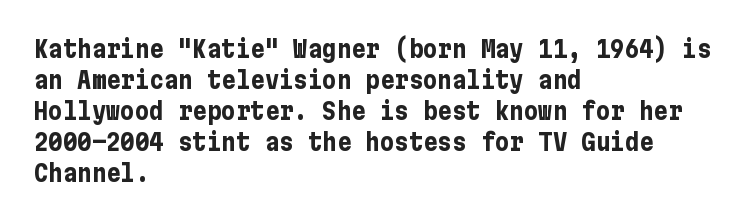
{"italic": "no", "bold": "yes", "underline": "no", "align": "left", "line_spacing": "normal", "line_spacing_ratio": 1.29, "letter_spacing": "normal", "letter_spacing_em": 0.0, "glyph_px": 24}
